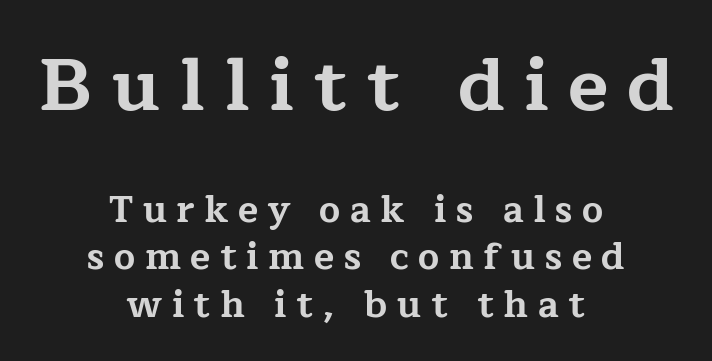
Observe the wide spacing: letters keep a clear distance from each other. The block of text has a typical density, with ordinary space between rows. Note the varied advance widths — an 'i' is clearly narrower than an 'm'. Is the block centered? Yes — each line is placed symmetrically about the middle. No word sits above an underline. The letters carry serifs — small finishing strokes at the ends of their stems.
